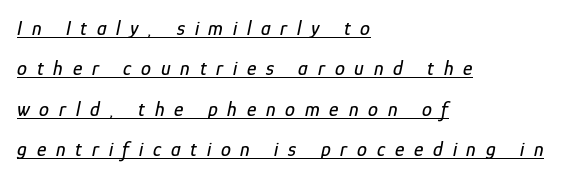
Q: Is the text italic (slanted)? A: Yes, it leans right by about 12 degrees.
Q: Is the text underlined? A: Yes.
Q: How is the paragraph aligned? A: Left-aligned.
Q: Is the spacing between letters normal or unusually wide? A: Unusually wide.
Q: Is the spacing between lines tight, normal or loose? A: Loose.
